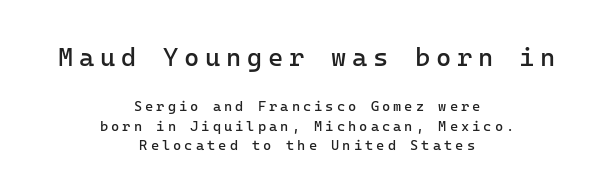
{"italic": "no", "bold": "no", "underline": "no", "align": "center", "line_spacing": "normal", "line_spacing_ratio": 1.4, "letter_spacing": "wide", "letter_spacing_em": 0.22, "larger_block": "first", "size_ratio": 1.86, "glyph_px": 26}
